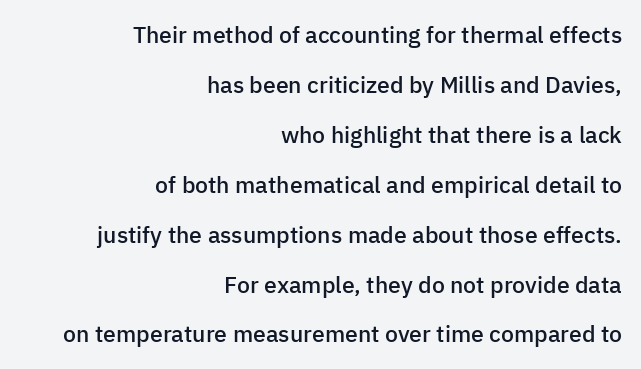
If you drew a ruler down the right edge, every line would touch it. This is moderately heavy type, rendered in semibold. The typography opts for an upright posture over an oblique one. The gaps between neighbouring characters are ordinary and unremarkable. A clean baseline with only descenders dipping below it. Vertically, the passage feels expansive, rows floating well apart.
